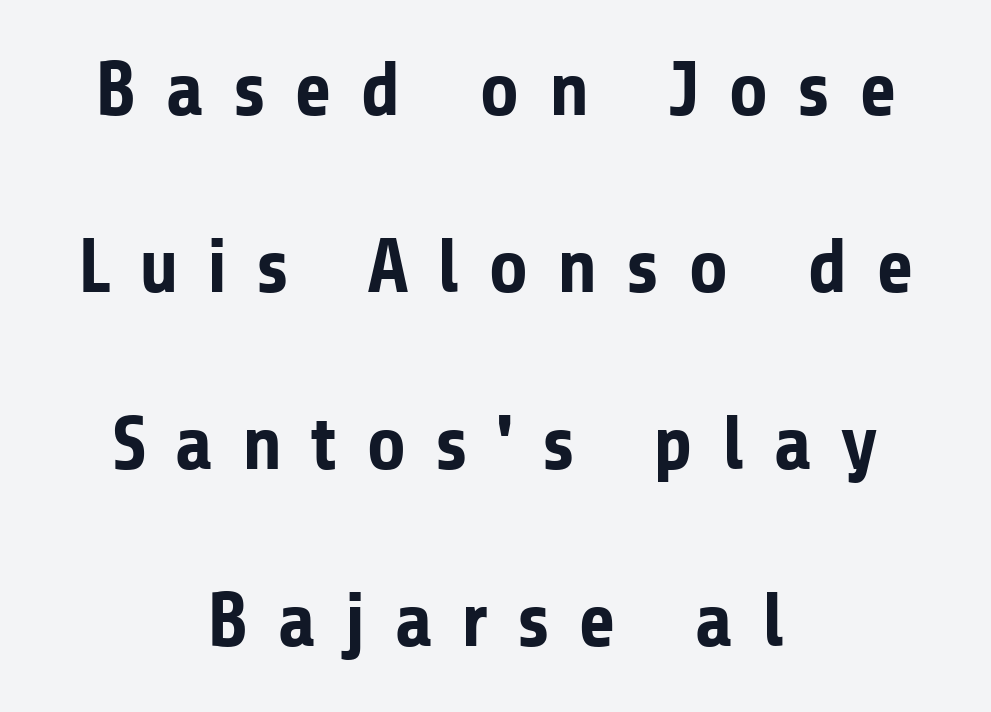
{"serif": "no", "italic": "no", "bold": "yes", "weight": "bold", "width": "normal", "stroke_contrast": "low", "x_height": "medium", "monospaced": "no", "underline": "no", "align": "center", "line_spacing": "loose", "line_spacing_ratio": 2.3, "letter_spacing": "wide", "letter_spacing_em": 0.37, "glyph_px": 77}
